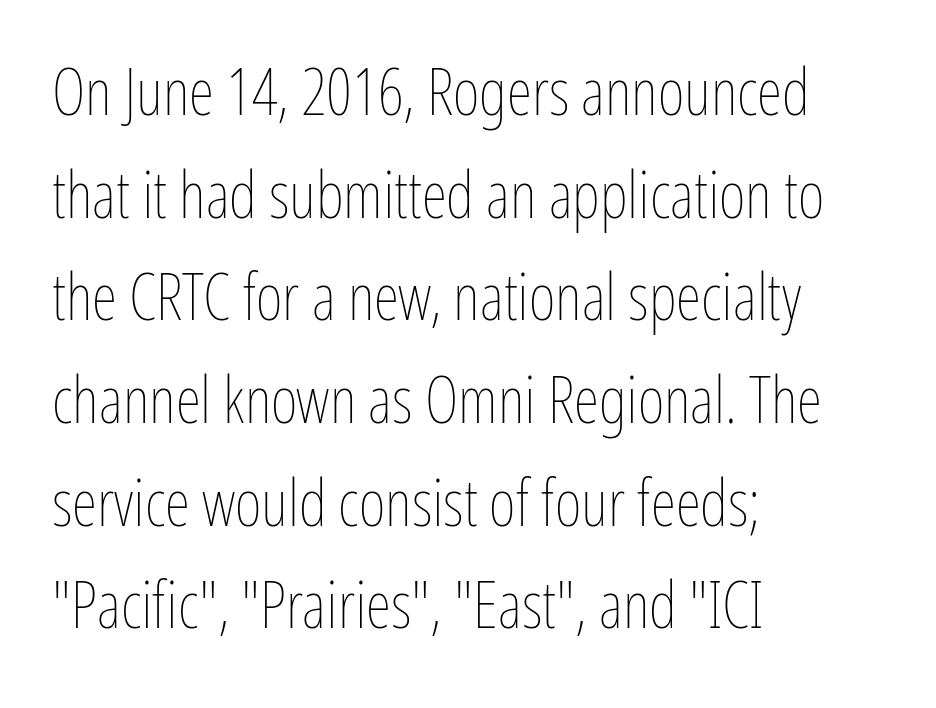
{"italic": "no", "bold": "no", "weight": "thin", "width": "condensed", "stroke_contrast": "low", "x_height": "medium", "monospaced": "no", "underline": "no", "align": "left", "line_spacing": "normal", "line_spacing_ratio": 1.58, "letter_spacing": "normal", "letter_spacing_em": 0.0, "glyph_px": 65}
